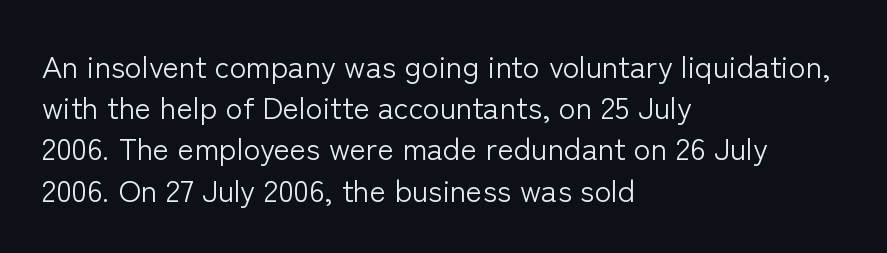
Q: Is the text bold? A: No.
Q: Is the text italic (slanted)? A: No, it is upright.
Q: Is the typeface a serif or a sans-serif typeface? A: Sans-serif.
Q: Is the text underlined? A: No.
Q: How is the paragraph aligned? A: Left-aligned.
Q: Is the spacing between letters normal or unusually wide? A: Normal.
Q: Is the spacing between lines tight, normal or loose? A: Normal.
Q: Width (condensed, normal, or wide)? A: Normal.
Q: Stroke contrast? A: Low.
Q: x-height? A: Medium.
Q: Monospaced? A: No.
